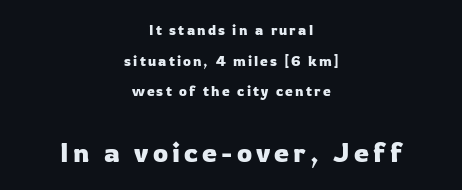
Q: Is the text italic (slanted)? A: No, it is upright.
Q: Is the text underlined? A: No.
Q: How is the paragraph aligned? A: Centered.
Q: Is the spacing between lines tight, normal or loose? A: Loose.
Q: Which block of text is set in a larger size, the first (top) or the second (bottom)? A: The second (bottom) one.
